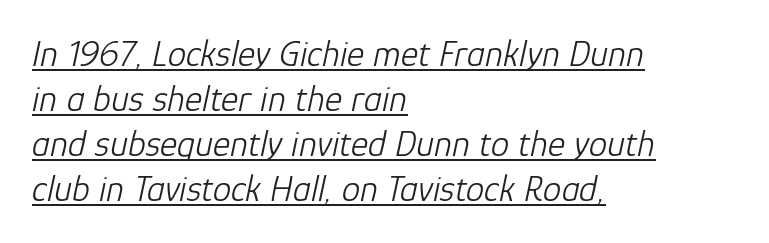
Q: Is the text bold? A: No.
Q: Is the text italic (slanted)? A: Yes, it leans right by about 12 degrees.
Q: Is the text underlined? A: Yes.
Q: How is the paragraph aligned? A: Left-aligned.
Q: Is the spacing between letters normal or unusually wide? A: Normal.
Q: Width (condensed, normal, or wide)? A: Normal.
Q: Stroke contrast? A: Low.
Q: x-height? A: Medium.
Q: Monospaced? A: No.
